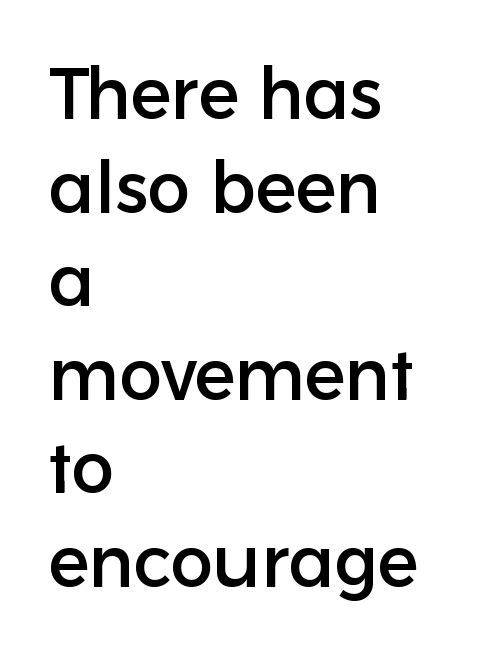
The image shows 72 px sans-serif type, upright; set left-aligned, normal line spacing (1.3x), normal letter spacing, not underlined; low stroke contrast and a medium x-height.
